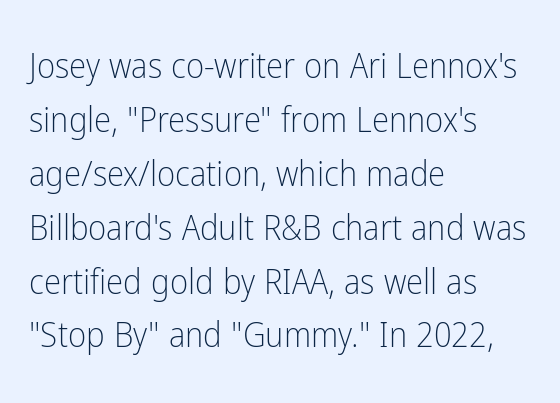
Looks like regular typesetting: each glyph gets only the width it needs. The space directly below the letters is spotless. The line-height multiplier appears to be the usual default. Every row of glyphs begins at an identical x-position on the left.
